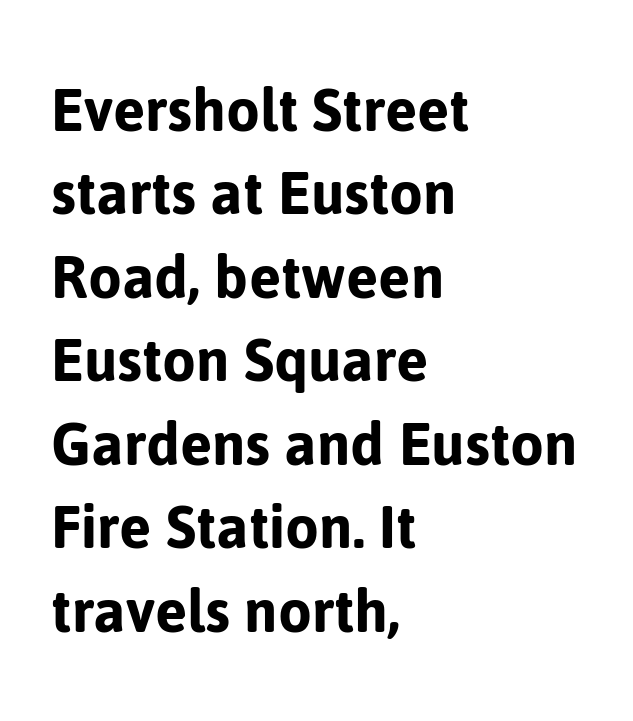
Q: Is the text italic (slanted)? A: No, it is upright.
Q: Is the typeface a serif or a sans-serif typeface? A: Sans-serif.
Q: Is the text underlined? A: No.
Q: How is the paragraph aligned? A: Left-aligned.
Q: Is the spacing between letters normal or unusually wide? A: Normal.
Q: Width (condensed, normal, or wide)? A: Normal.
Q: Stroke contrast? A: Low.
Q: x-height? A: Medium.
Q: Monospaced? A: No.
